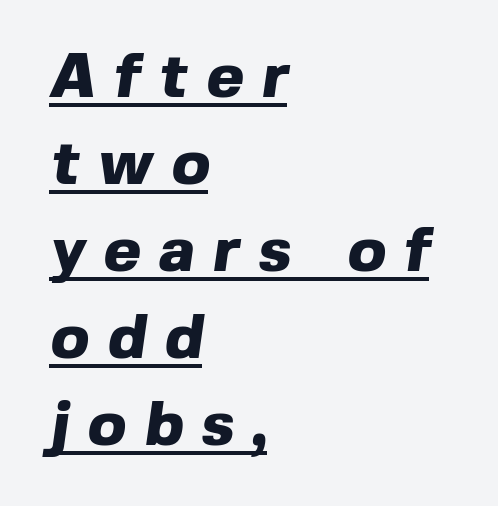
How would I describe the line gaps? Plain and ordinary. A full-strength bold gives these letters their thick strokes. The rendering uses natural spacing where letterforms have individual widths. A classic flush-left, rag-right setting is used for this passage.
